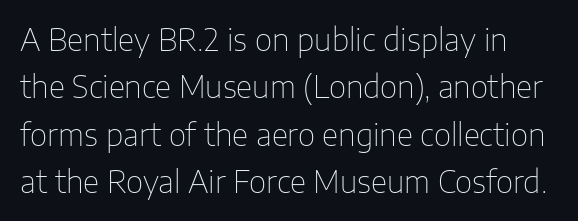
Q: Is the text bold? A: No.
Q: Is the text italic (slanted)? A: No, it is upright.
Q: Is the typeface a serif or a sans-serif typeface? A: Sans-serif.
Q: Is the text underlined? A: No.
Q: Is the spacing between letters normal or unusually wide? A: Normal.
Q: Is the spacing between lines tight, normal or loose? A: Normal.
Q: Width (condensed, normal, or wide)? A: Normal.
Q: Stroke contrast? A: Low.
Q: x-height? A: Medium.
Q: Monospaced? A: No.
